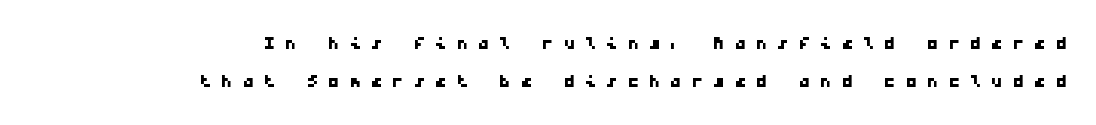
Q: Is the text underlined? A: No.
Q: How is the paragraph aligned? A: Right-aligned.
Q: Is the spacing between letters normal or unusually wide? A: Unusually wide.
Q: Is the spacing between lines tight, normal or loose? A: Normal.
